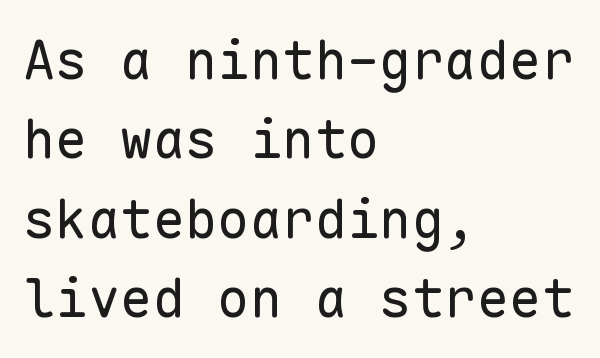
{"serif": "no", "italic": "no", "bold": "no", "weight": "regular", "width": "normal", "stroke_contrast": "low", "x_height": "medium", "monospaced": "yes", "underline": "no", "align": "left", "line_spacing": "normal", "line_spacing_ratio": 1.47, "letter_spacing": "normal", "letter_spacing_em": 0.0, "glyph_px": 54}
